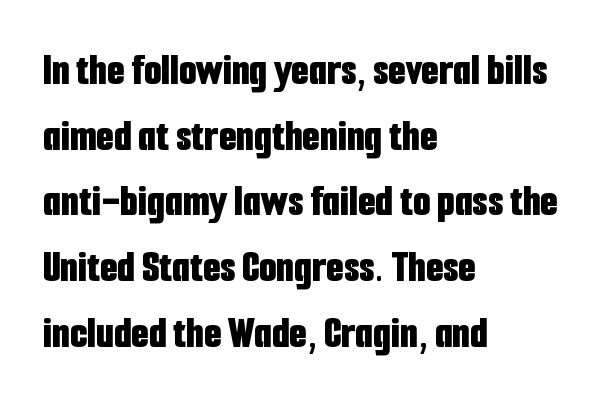
{"serif": "no", "italic": "no", "bold": "yes", "weight": "bold", "width": "condensed", "stroke_contrast": "low", "x_height": "medium", "monospaced": "no", "underline": "no", "align": "left", "line_spacing": "normal", "line_spacing_ratio": 1.46, "letter_spacing": "normal", "letter_spacing_em": 0.0, "glyph_px": 45}
